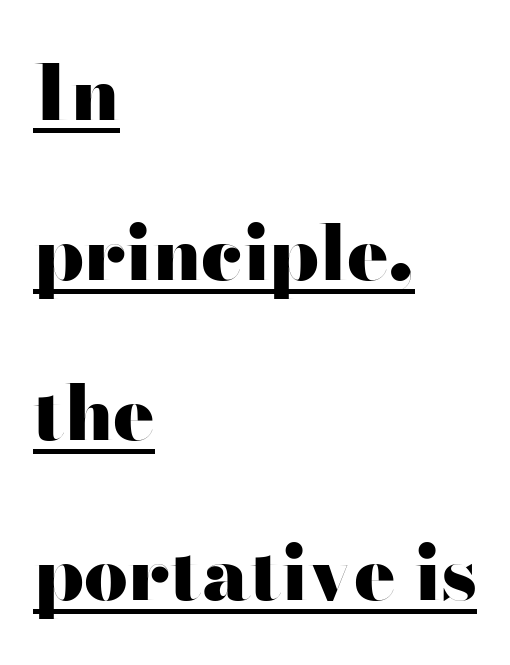
{"serif": "no", "italic": "no", "bold": "yes", "weight": "heavy", "width": "wide", "stroke_contrast": "high", "x_height": "small", "monospaced": "no", "underline": "yes", "align": "left", "line_spacing": "loose", "line_spacing_ratio": 2.08, "letter_spacing": "normal", "letter_spacing_em": 0.0, "glyph_px": 77}
